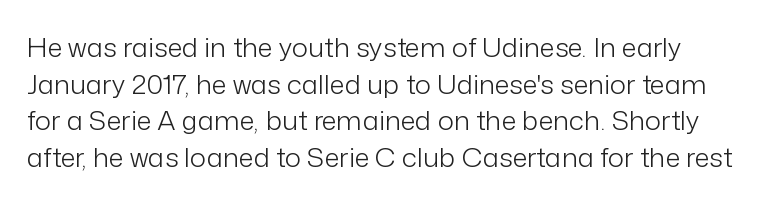
Q: Is the text bold? A: No.
Q: Is the text italic (slanted)? A: No, it is upright.
Q: Is the text underlined? A: No.
Q: Is the spacing between letters normal or unusually wide? A: Normal.
Q: Is the spacing between lines tight, normal or loose? A: Normal.
